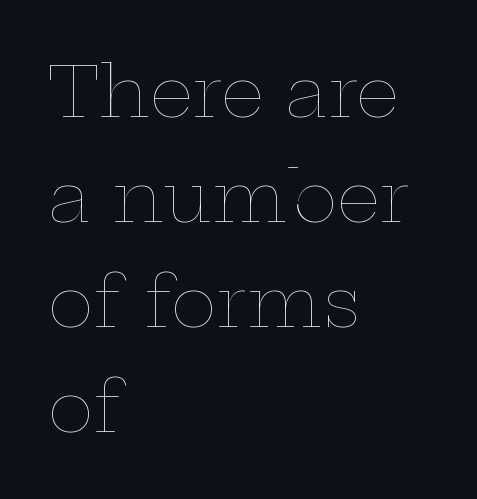
{"italic": "no", "bold": "no", "weight": "thin", "width": "wide", "stroke_contrast": "low", "x_height": "medium", "monospaced": "no", "underline": "no", "align": "left", "line_spacing": "normal", "line_spacing_ratio": 1.52, "letter_spacing": "normal", "letter_spacing_em": 0.0, "glyph_px": 69}
